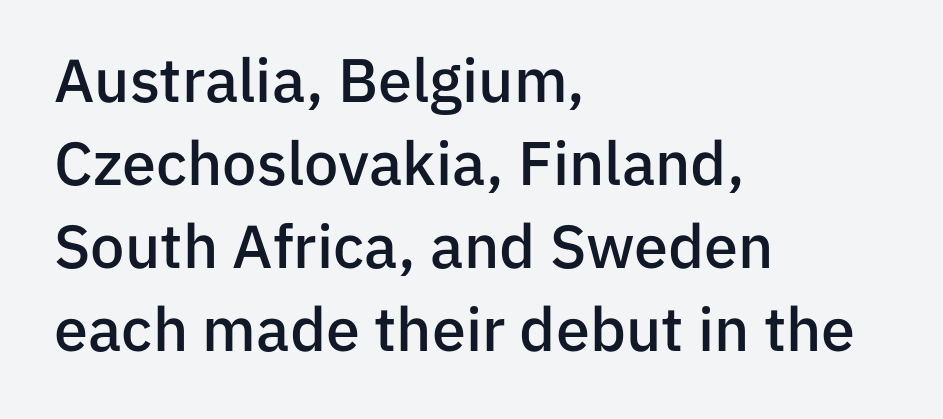
Proportional: the letters do not fall into vertical columns. Interline gaps are of average width in this sample. This is sans-serif lettering, the kind often seen on screens and signage. Each line starts at the same left margin while the right side varies. Inter-character spacing is left at the font's built-in metrics. Weight check: semibold — heavier than regular, not quite bold.
